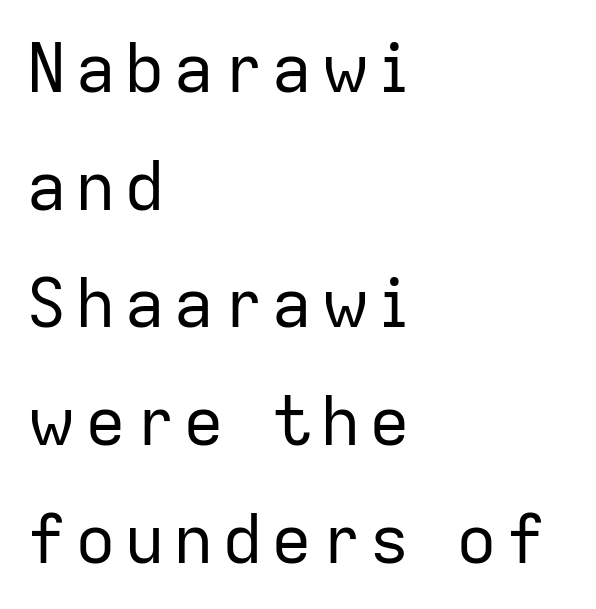
Nope, not italic — everything's standing straight. A light-to-regular cut is what we see here. This rendering uses left alignment, leaving the right contour irregular. The passage shown is typed in a proportional face where columns would drift.
